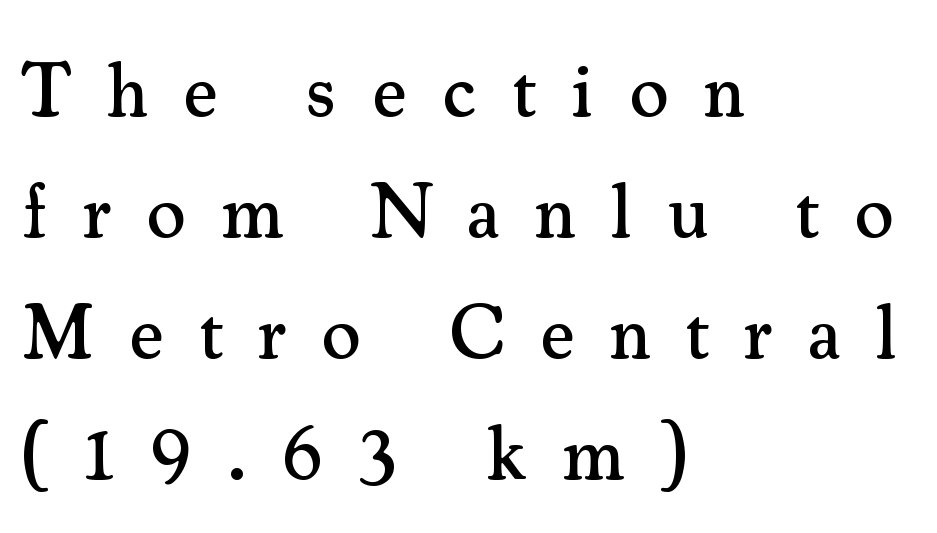
The image shows 76 px serif type, upright; set left-aligned, normal line spacing (1.59x), unusually wide letter spacing (+0.46 em), not underlined; medium stroke contrast and a small x-height.
